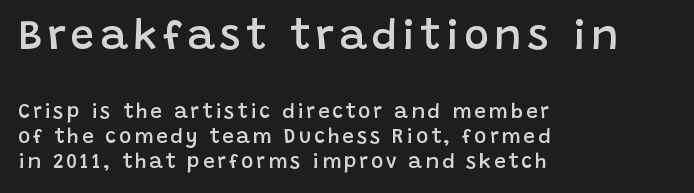
The rendering shows plain stroke endings on the letterforms — a sans-serif design. The face used here is proportionally spaced, like ordinary book or web type. Note: larger setting up top, smaller setting below. If you drew a ruler down the left edge, every line would touch it. Every letter is mildly thick-stroked: semibold rather than bold. The gap between lines stays unmarked.
